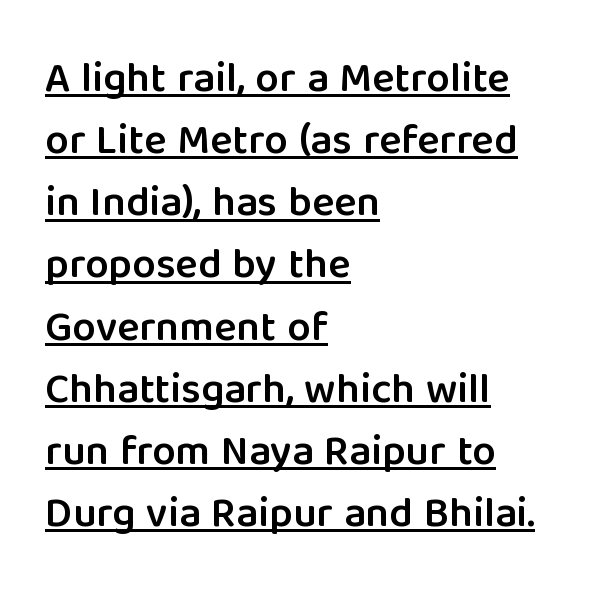
{"serif": "no", "italic": "no", "bold": "semi", "weight": "semibold", "width": "normal", "stroke_contrast": "low", "x_height": "medium", "monospaced": "no", "underline": "yes", "align": "left", "line_spacing": "normal", "line_spacing_ratio": 1.48, "letter_spacing": "normal", "letter_spacing_em": 0.0, "glyph_px": 42}
